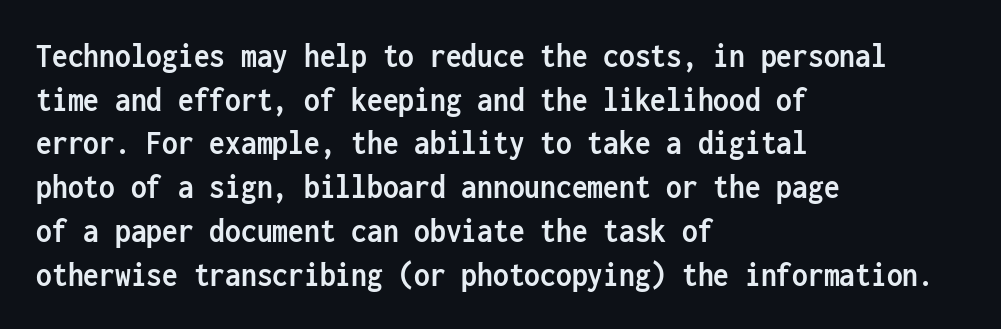
The image shows 35 px semibold, condensed sans-serif type, upright, monospaced; set left-aligned, normal line spacing (1.25x), normal letter spacing, not underlined; low stroke contrast and a medium x-height.
